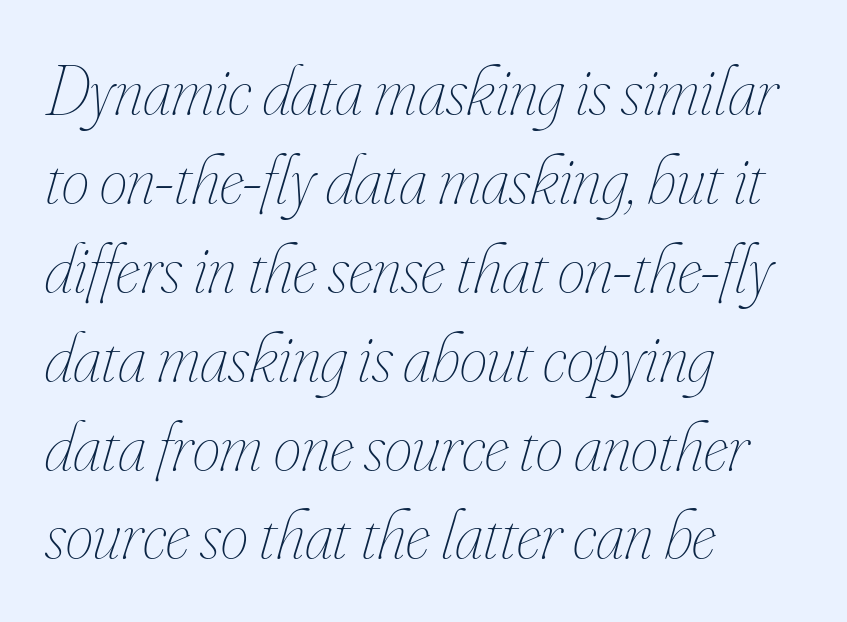
Q: Is the text bold? A: No.
Q: Is the text italic (slanted)? A: Yes, it leans right by about 16 degrees.
Q: Is the text underlined? A: No.
Q: How is the paragraph aligned? A: Left-aligned.
Q: Is the spacing between letters normal or unusually wide? A: Normal.
Q: Is the spacing between lines tight, normal or loose? A: Normal.
Q: Width (condensed, normal, or wide)? A: Condensed.
Q: Stroke contrast? A: Low.
Q: x-height? A: Small.
Q: Monospaced? A: No.
